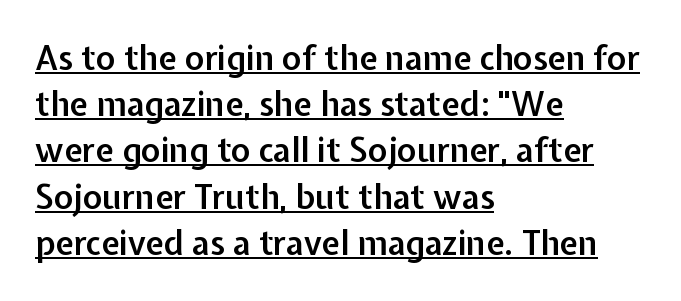
Q: Is the text bold? A: Semi-bold.
Q: Is the text italic (slanted)? A: No, it is upright.
Q: Is the typeface a serif or a sans-serif typeface? A: Sans-serif.
Q: Is the text underlined? A: Yes.
Q: How is the paragraph aligned? A: Left-aligned.
Q: Is the spacing between letters normal or unusually wide? A: Normal.
Q: Is the spacing between lines tight, normal or loose? A: Normal.
Q: Width (condensed, normal, or wide)? A: Normal.
Q: Stroke contrast? A: Low.
Q: x-height? A: Medium.
Q: Monospaced? A: No.
